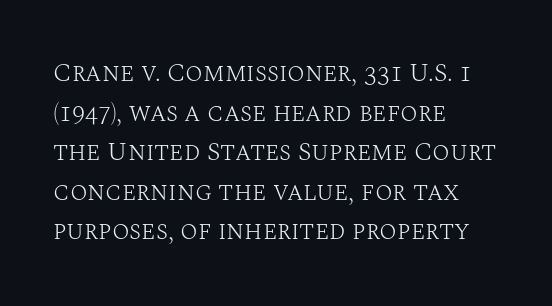
The image shows 26 px text type, upright; set left-aligned, normal line spacing (1.52x), normal letter spacing, not underlined.
